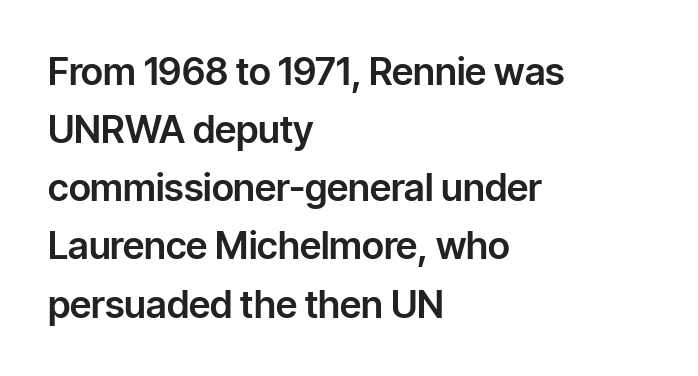
The image shows 38 px sans-serif type, upright; set left-aligned, normal line spacing (1.53x), normal letter spacing, not underlined; low stroke contrast and a medium x-height.
